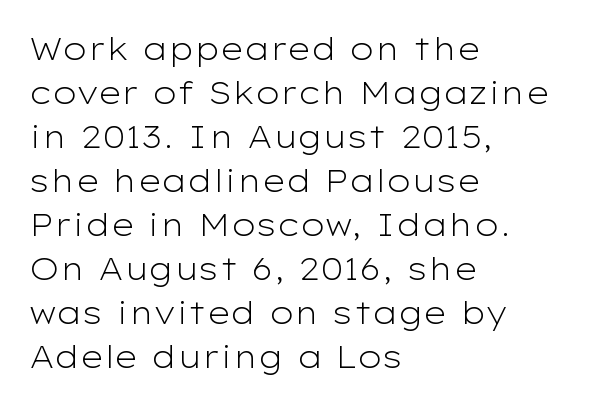
Q: Is the text bold? A: No.
Q: Is the text italic (slanted)? A: No, it is upright.
Q: Is the typeface a serif or a sans-serif typeface? A: Sans-serif.
Q: Is the text underlined? A: No.
Q: How is the paragraph aligned? A: Left-aligned.
Q: Is the spacing between letters normal or unusually wide? A: Normal.
Q: Is the spacing between lines tight, normal or loose? A: Normal.
Q: Width (condensed, normal, or wide)? A: Wide.
Q: Stroke contrast? A: Low.
Q: x-height? A: Medium.
Q: Monospaced? A: No.
